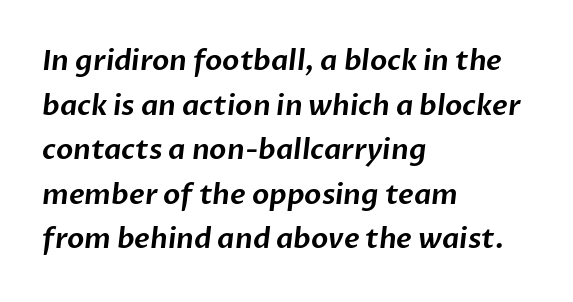
The image shows 28 px sans-serif type; set left-aligned, normal line spacing (1.59x), normal letter spacing, not underlined; low stroke contrast and a medium x-height.
